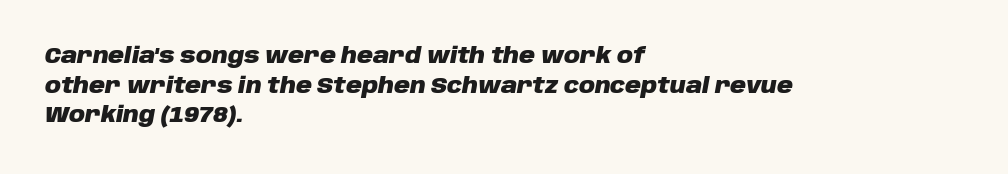
{"italic": "yes", "lean": "right", "slant_degrees": 10, "bold": "yes", "underline": "no", "align": "left", "line_spacing": "normal", "line_spacing_ratio": 1.35, "letter_spacing": "normal", "letter_spacing_em": 0.0, "glyph_px": 22}
